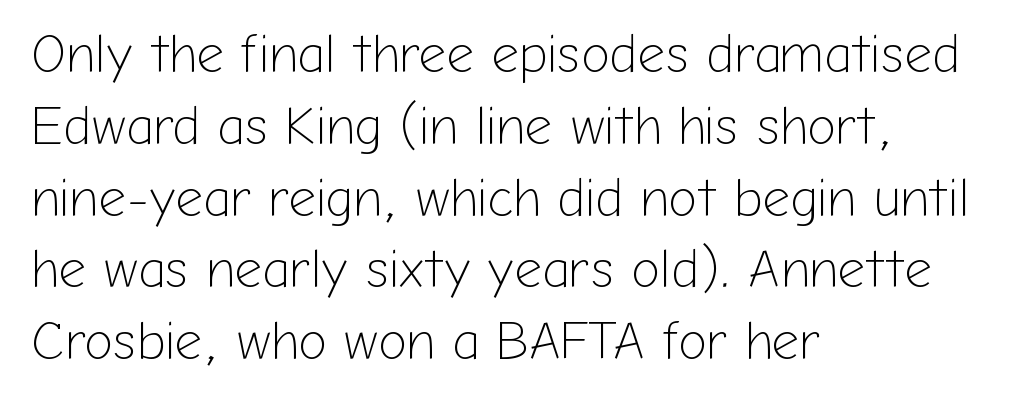
{"serif": "no", "italic": "no", "bold": "no", "weight": "light", "width": "normal", "stroke_contrast": "low", "x_height": "medium", "monospaced": "no", "underline": "no", "align": "left", "line_spacing": "normal", "line_spacing_ratio": 1.33, "letter_spacing": "normal", "letter_spacing_em": 0.0, "glyph_px": 54}
